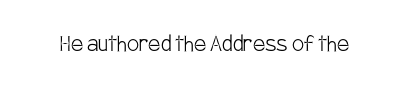
Q: Is the text bold? A: No.
Q: Is the text italic (slanted)? A: No, it is upright.
Q: Is the text underlined? A: No.
Q: Is the spacing between letters normal or unusually wide? A: Normal.
